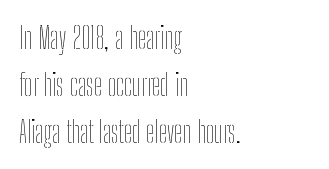
{"italic": "no", "bold": "no", "weight": "thin", "width": "condensed", "stroke_contrast": "low", "x_height": "medium", "monospaced": "no", "underline": "no", "align": "left", "line_spacing": "normal", "line_spacing_ratio": 1.56, "letter_spacing": "normal", "letter_spacing_em": 0.0, "glyph_px": 30}
